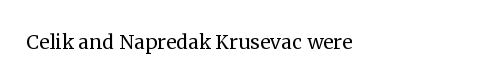
{"italic": "no", "bold": "no", "underline": "no", "letter_spacing": "normal", "letter_spacing_em": 0.0, "glyph_px": 26}
